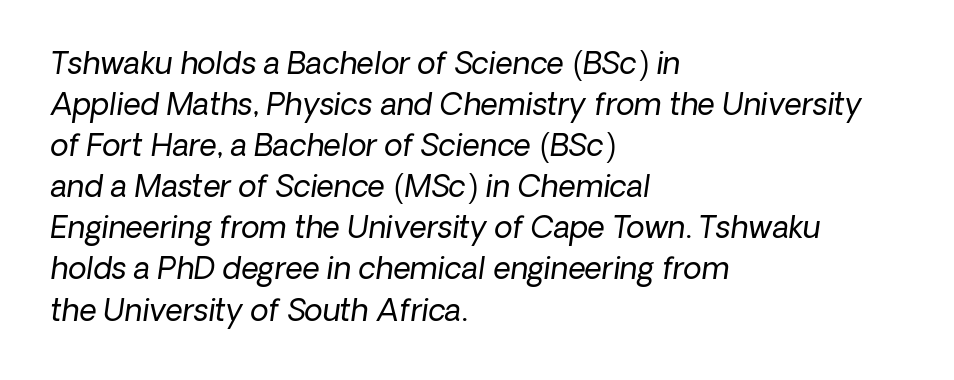
What kind of face is this? One without serifs — a sans. Typeset ragged right — the left edge is the straight one. Each word holds together tightly as a unit, with standard inter-letter gaps. A bare baseline throughout the passage.
